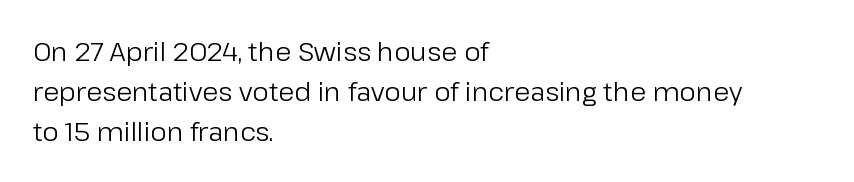
Nobody touched the tracking dial on this one. Line starts are locked; line ends wander. The block of text has a typical density, with ordinary space between rows. The glyphs are unaccompanied by any horizontal stroke below them. Notice how the stems are strictly vertical — no italics here. These glyphs show unthickened strokes, regular width or finer.
